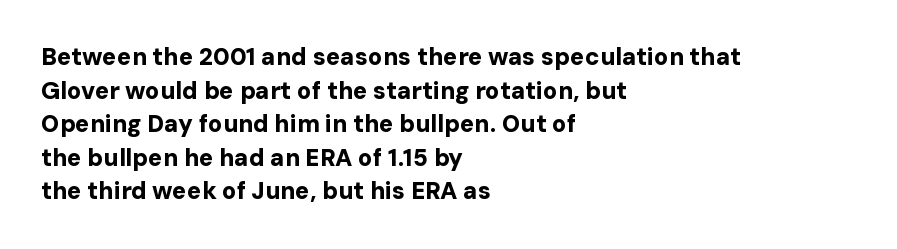
Q: Is the text bold? A: Yes.
Q: Is the text italic (slanted)? A: No, it is upright.
Q: Is the text underlined? A: No.
Q: How is the paragraph aligned? A: Left-aligned.
Q: Is the spacing between letters normal or unusually wide? A: Normal.
Q: Is the spacing between lines tight, normal or loose? A: Normal.
